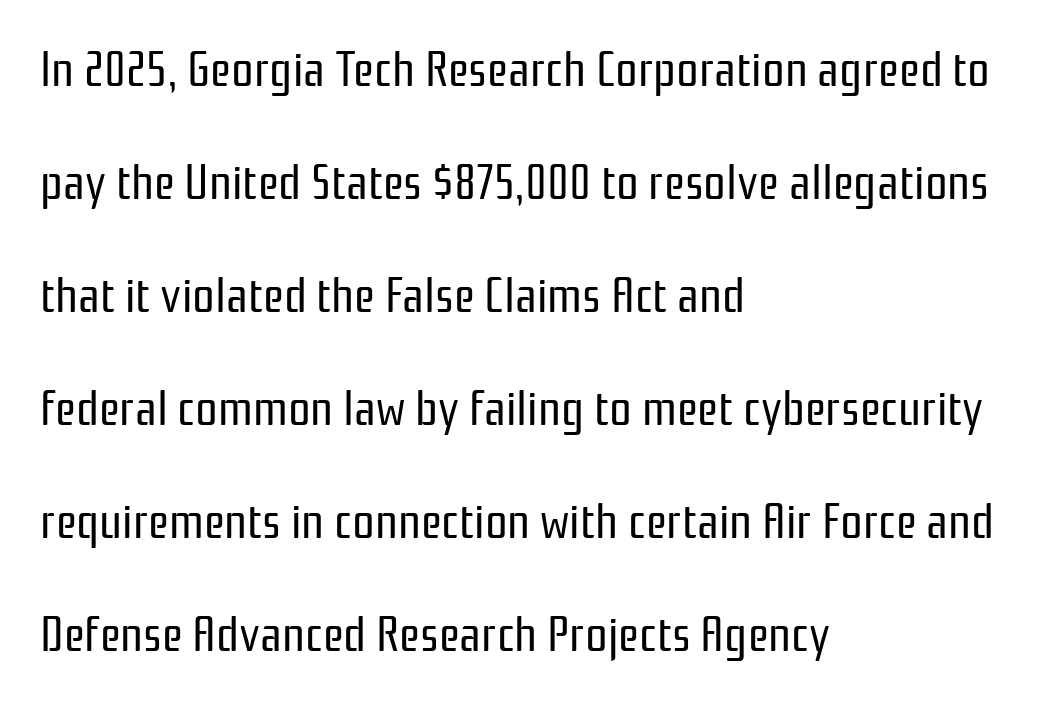
{"serif": "no", "italic": "no", "bold": "no", "weight": "regular", "width": "condensed", "stroke_contrast": "low", "x_height": "medium", "monospaced": "no", "underline": "no", "align": "left", "line_spacing": "loose", "line_spacing_ratio": 2.26, "letter_spacing": "normal", "letter_spacing_em": 0.0, "glyph_px": 50}
